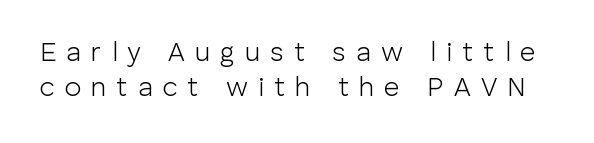
{"italic": "no", "bold": "no", "underline": "no", "line_spacing": "normal", "line_spacing_ratio": 1.29, "letter_spacing": "wide", "letter_spacing_em": 0.37, "glyph_px": 27}
